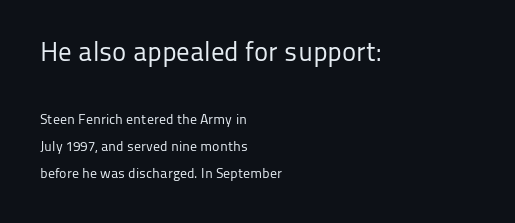
Q: Is the text bold? A: No.
Q: Is the text italic (slanted)? A: No, it is upright.
Q: Is the text underlined? A: No.
Q: How is the paragraph aligned? A: Left-aligned.
Q: Is the spacing between letters normal or unusually wide? A: Normal.
Q: Is the spacing between lines tight, normal or loose? A: Loose.
Q: Which block of text is set in a larger size, the first (top) or the second (bottom)? A: The first (top) one.
